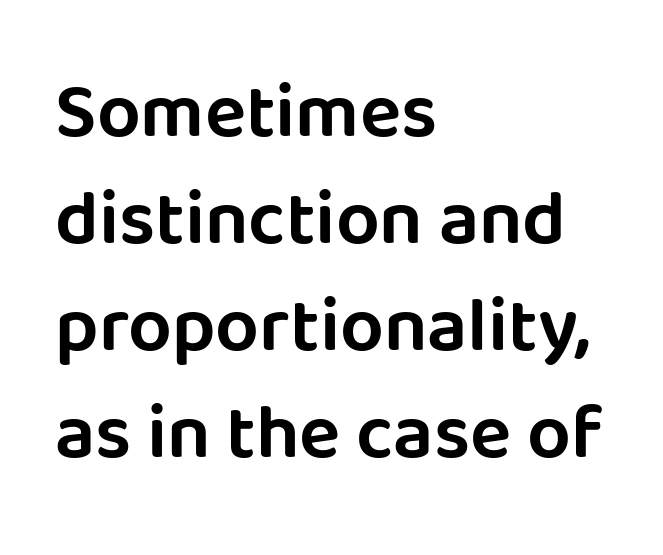
Designer's note — italics off, roman on. The specimen omits any rule beneath the text block's lines. Is this a fixed-width face? No — the glyphs have proportional, varying widths. The rendering keeps characters at their native spacing.
